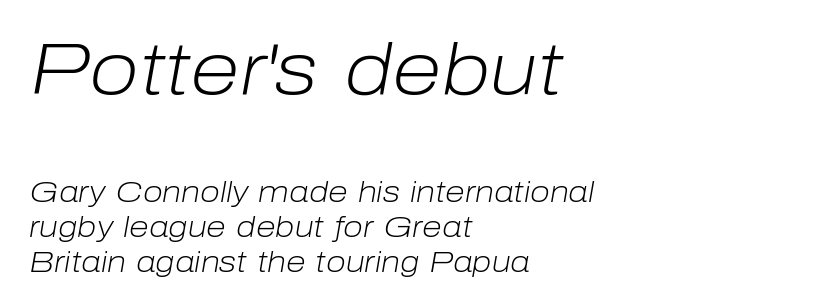
{"italic": "yes", "lean": "right", "slant_degrees": 10, "bold": "no", "weight": "light", "width": "normal", "stroke_contrast": "low", "x_height": "medium", "monospaced": "no", "underline": "no", "align": "left", "line_spacing_ratio": 1.21, "letter_spacing": "normal", "letter_spacing_em": 0.0, "larger_block": "first", "size_ratio": 2.52, "glyph_px": 73}
